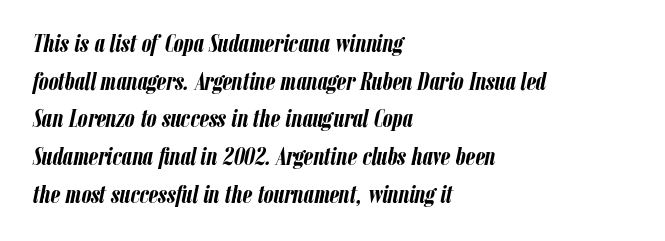
{"italic": "yes", "lean": "right", "slant_degrees": 12, "bold": "yes", "underline": "no", "align": "left", "line_spacing": "normal", "line_spacing_ratio": 1.51, "letter_spacing": "normal", "letter_spacing_em": 0.0, "glyph_px": 25}
